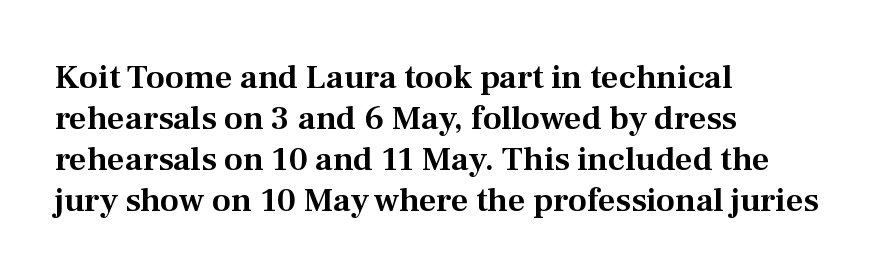
Standard letterfit; no display-style spreading of the glyphs. Descender tails drop into unmarked territory. Proportional: the letters do not fall into vertical columns. The paragraph shown leans on its left margin. Unlike a clean sans, this face finishes its strokes with serifs. A typesetter would mark this as roman, not italic.
